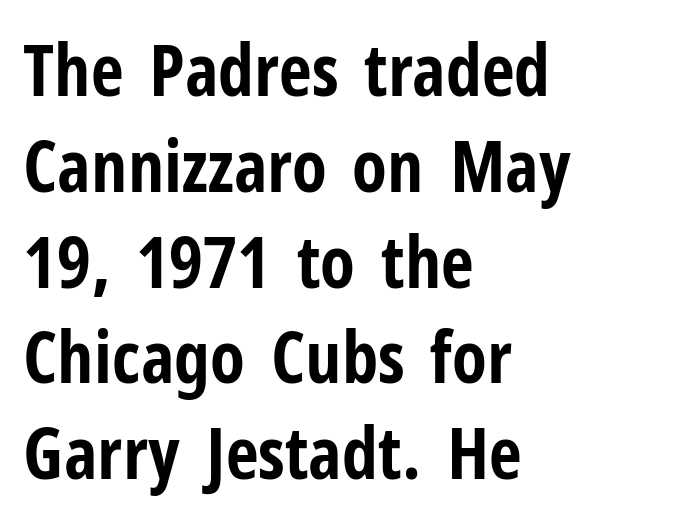
{"serif": "no", "italic": "no", "bold": "yes", "weight": "bold", "width": "condensed", "stroke_contrast": "low", "x_height": "medium", "monospaced": "no", "underline": "no", "align": "left", "line_spacing": "normal", "line_spacing_ratio": 1.33, "letter_spacing": "normal", "letter_spacing_em": 0.0, "glyph_px": 72}
